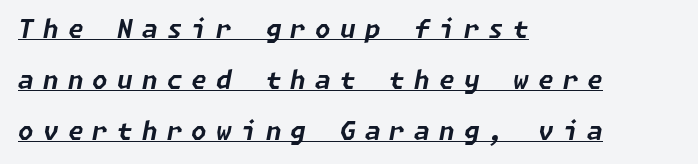
Q: Is the text bold? A: Yes.
Q: Is the text italic (slanted)? A: Yes, it leans right by about 11 degrees.
Q: Is the text underlined? A: Yes.
Q: How is the paragraph aligned? A: Left-aligned.
Q: Is the spacing between letters normal or unusually wide? A: Unusually wide.
Q: Is the spacing between lines tight, normal or loose? A: Loose.
